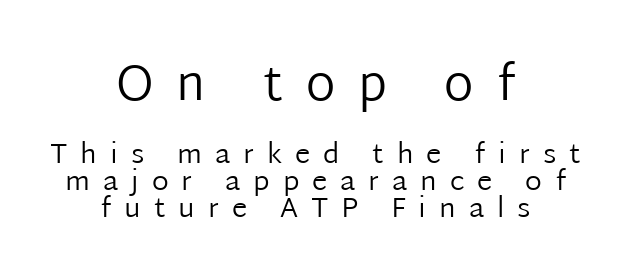
{"serif": "no", "italic": "no", "bold": "no", "weight": "regular", "width": "normal", "stroke_contrast": "low", "x_height": "medium", "monospaced": "no", "underline": "no", "align": "center", "line_spacing": "tight", "line_spacing_ratio": 0.97, "letter_spacing": "wide", "letter_spacing_em": 0.46, "larger_block": "first", "size_ratio": 1.75, "glyph_px": 49}
